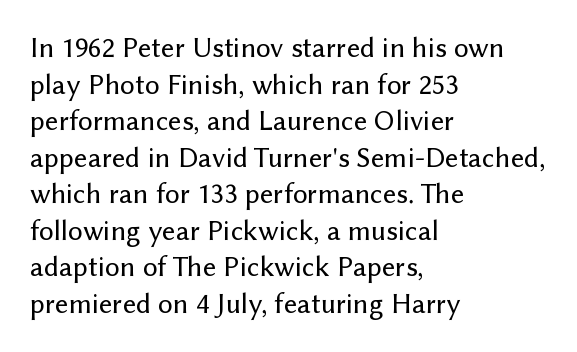
Q: Is the text italic (slanted)? A: No, it is upright.
Q: Is the typeface a serif or a sans-serif typeface? A: Sans-serif.
Q: Is the text underlined? A: No.
Q: How is the paragraph aligned? A: Left-aligned.
Q: Is the spacing between letters normal or unusually wide? A: Normal.
Q: Is the spacing between lines tight, normal or loose? A: Normal.
Q: Width (condensed, normal, or wide)? A: Normal.
Q: Stroke contrast? A: Low.
Q: x-height? A: Medium.
Q: Monospaced? A: No.
